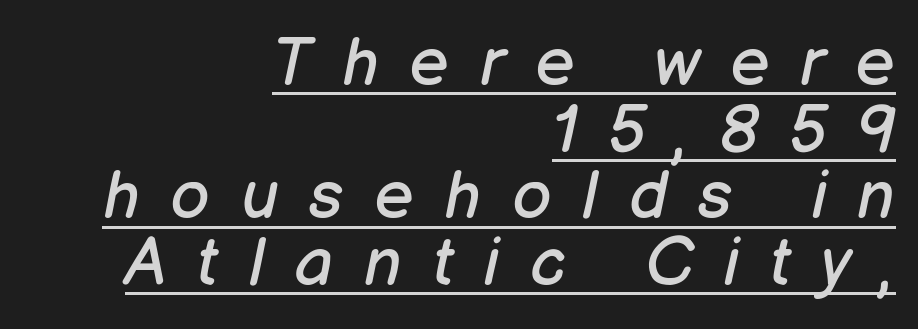
The image shows 68 px regular-weight type, italic (leaning right); set right-aligned, tight line spacing (0.98x), unusually wide letter spacing (+0.45 em), underlined; low stroke contrast and a medium x-height.
